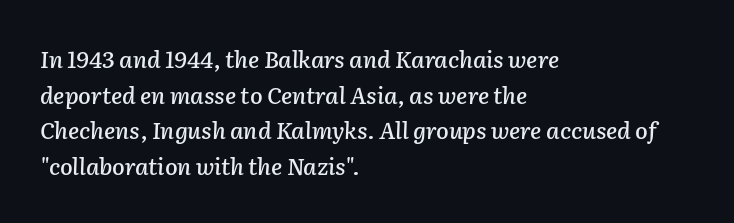
{"italic": "yes", "lean": "right", "slant_degrees": 2, "underline": "no", "align": "left", "line_spacing": "normal", "line_spacing_ratio": 1.55, "letter_spacing": "normal", "letter_spacing_em": 0.0, "glyph_px": 23}
